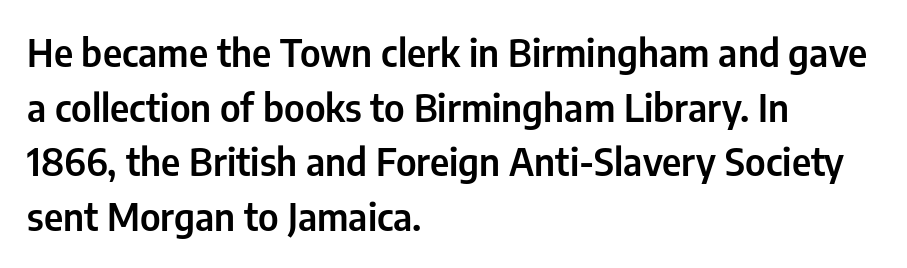
The image shows 38 px condensed sans-serif type, upright; set left-aligned, normal line spacing (1.44x), normal letter spacing, not underlined; low stroke contrast and a medium x-height.
